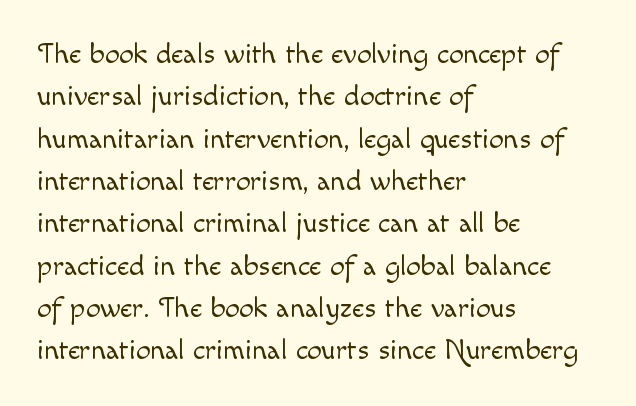
{"italic": "no", "bold": "no", "weight": "light", "width": "normal", "x_height": "small", "monospaced": "no", "underline": "no", "align": "left", "line_spacing": "normal", "line_spacing_ratio": 1.46, "letter_spacing": "normal", "letter_spacing_em": 0.0, "glyph_px": 29}
